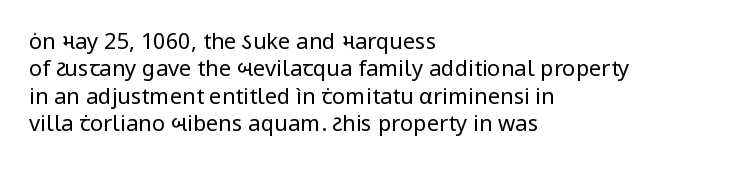
Q: Is the text bold? A: No.
Q: Is the text italic (slanted)? A: No, it is upright.
Q: Is the text underlined? A: No.
Q: How is the paragraph aligned? A: Left-aligned.
Q: Is the spacing between letters normal or unusually wide? A: Normal.
Q: Is the spacing between lines tight, normal or loose? A: Normal.
